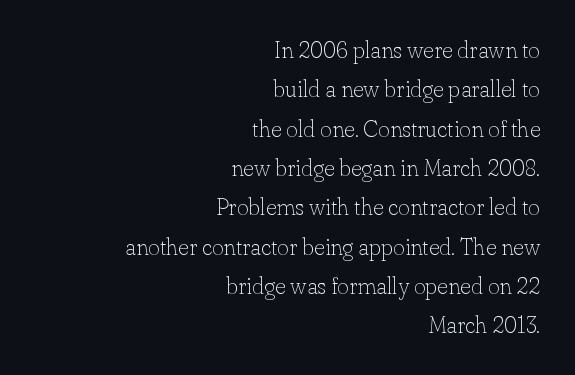
The image shows 23 px text type, upright; set right-aligned, line spacing 1.71x, normal letter spacing, not underlined.
